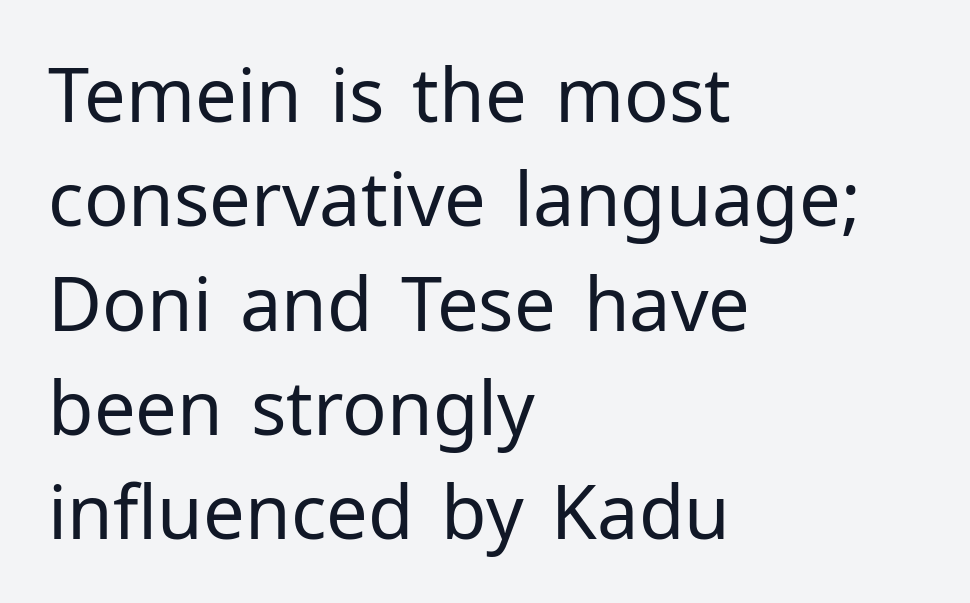
The image shows 74 px regular-weight sans-serif type, upright; set left-aligned, normal line spacing (1.41x), normal letter spacing, not underlined; low stroke contrast and a medium x-height.
